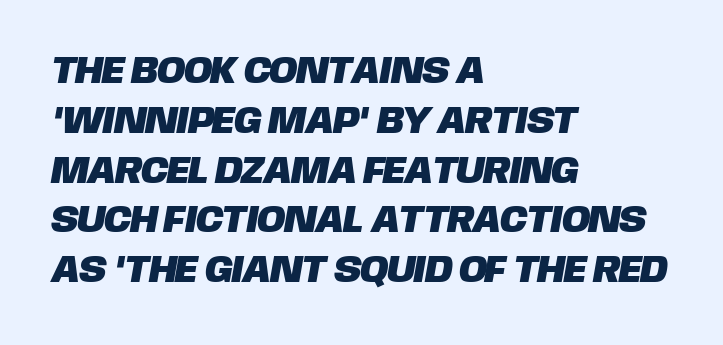
The image shows 38 px sans-serif type; set left-aligned, normal line spacing (1.31x), normal letter spacing, not underlined; low stroke contrast and a large x-height.
